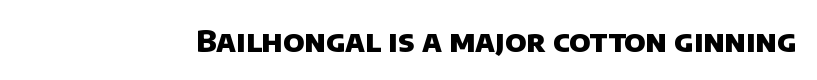
{"serif": "no", "bold": "yes", "weight": "heavy", "width": "normal", "stroke_contrast": "low", "x_height": "large", "monospaced": "no", "underline": "no", "letter_spacing": "normal", "letter_spacing_em": 0.0, "glyph_px": 30}
